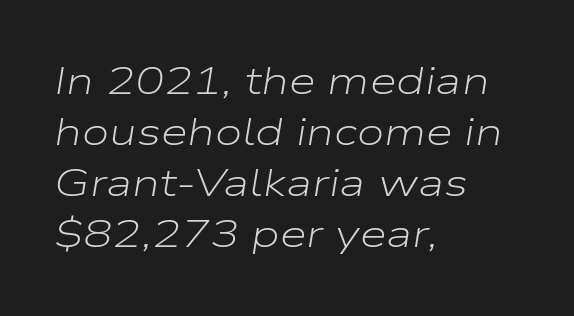
The image shows 39 px light, wide type, italic (leaning right); set left-aligned, normal line spacing (1.31x), normal letter spacing, not underlined; low stroke contrast and a medium x-height.
